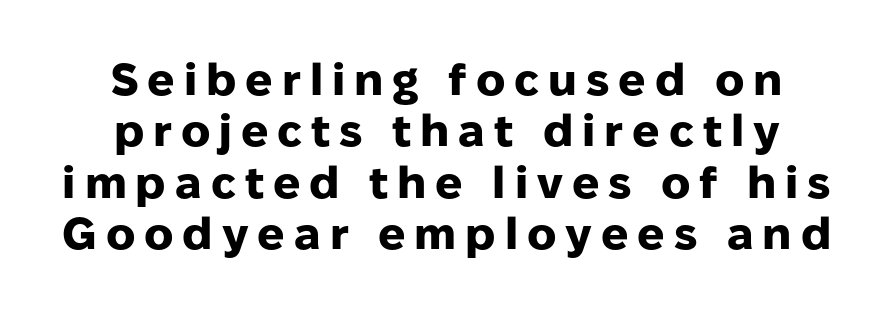
Q: Is the text bold? A: Yes.
Q: Is the text italic (slanted)? A: No, it is upright.
Q: Is the typeface a serif or a sans-serif typeface? A: Sans-serif.
Q: Is the text underlined? A: No.
Q: Is the spacing between letters normal or unusually wide? A: Unusually wide.
Q: Is the spacing between lines tight, normal or loose? A: Tight.
Q: Width (condensed, normal, or wide)? A: Normal.
Q: Stroke contrast? A: Low.
Q: x-height? A: Medium.
Q: Monospaced? A: No.
